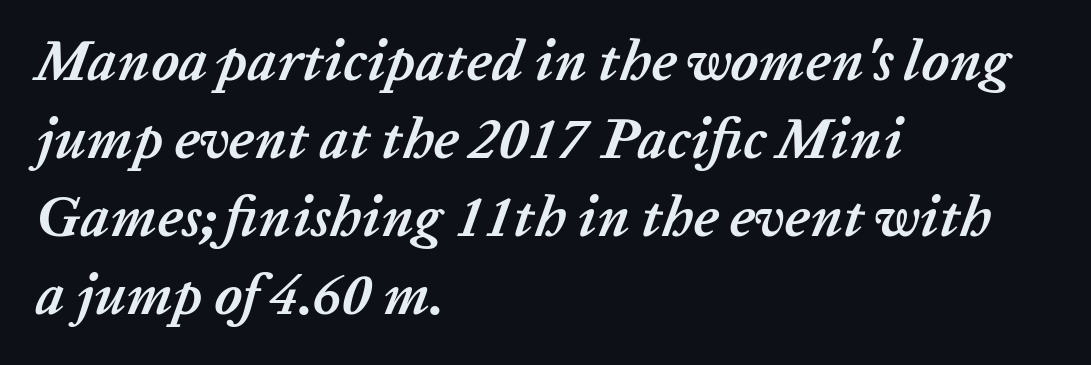
The image shows 57 px semibold type, italic (leaning right); set left-aligned, normal line spacing (1.37x), normal letter spacing, not underlined; low stroke contrast and a medium x-height.
